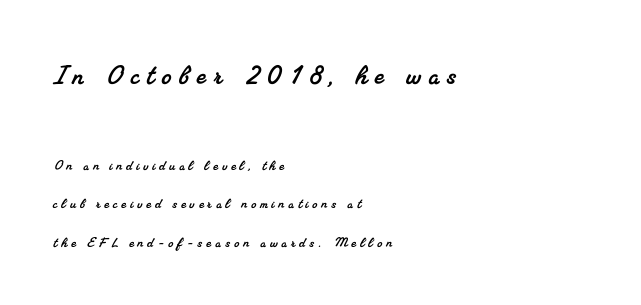
Q: Is the typeface a serif or a sans-serif typeface? A: Serif.
Q: Is the text underlined? A: No.
Q: How is the paragraph aligned? A: Left-aligned.
Q: Is the spacing between letters normal or unusually wide? A: Unusually wide.
Q: Is the spacing between lines tight, normal or loose? A: Loose.
Q: Which block of text is set in a larger size, the first (top) or the second (bottom)? A: The first (top) one.
Q: Width (condensed, normal, or wide)? A: Normal.
Q: Stroke contrast? A: Medium.
Q: x-height? A: Small.
Q: Monospaced? A: No.
